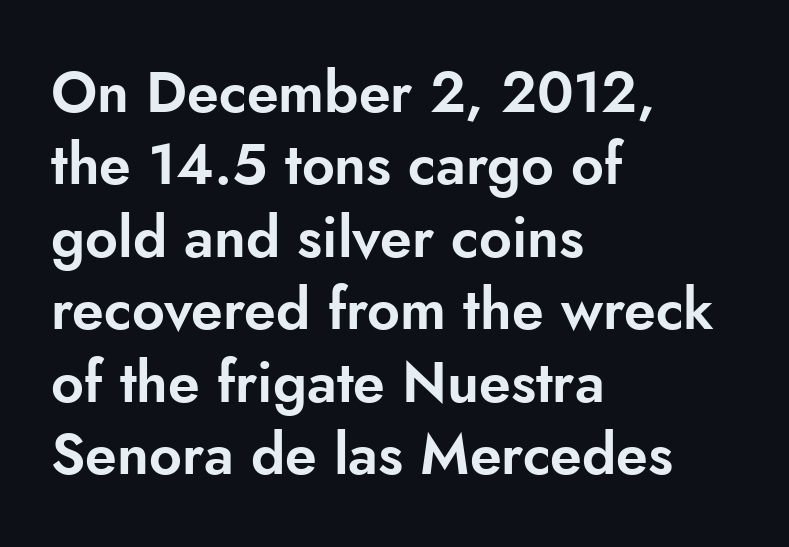
A typesetter would call this leading conventional body-copy spacing. It's the straight-up-and-down kind of type. The font family rendered here belongs to the sans-serif group. Every row of glyphs begins at an identical x-position on the left. Looks like regular typesetting: each glyph gets only the width it needs.
